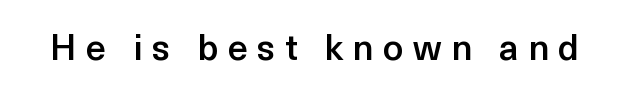
Tall strokes in this sample are plumb rather than angled. In terms of letterspacing, this is a distinctly airy, spread setting. Words float on clear page, feet unadorned. The characters look somewhat weighty, a semibold short of true bold. Unlike a traditional serif, this face leaves its strokes unadorned. These lines are rendered in a variable-pitch font.
